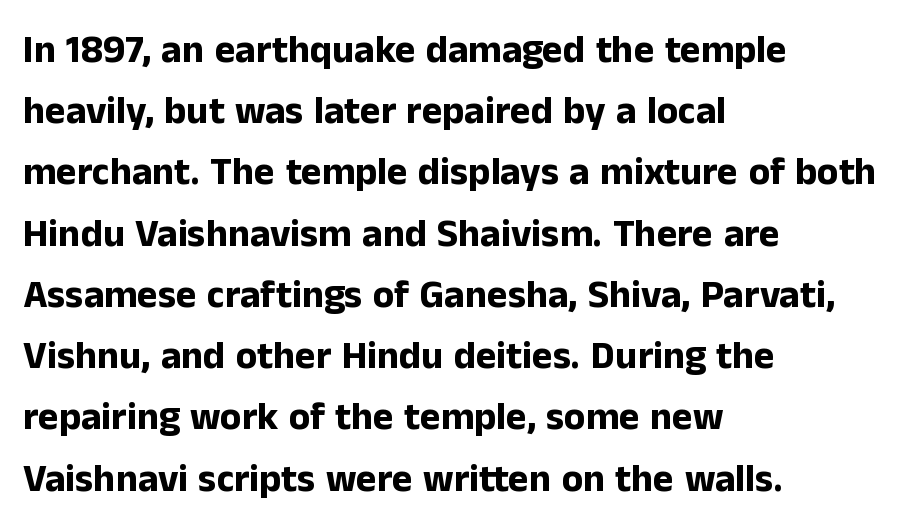
Does the copy run flush right? No — it runs flush left. The letters advance in unequal steps, a hallmark of proportional type. Words appear dense and cohesive because spacing is normal. The string is rendered with underlining switched off. The block of text has a typical density, with ordinary space between rows.
